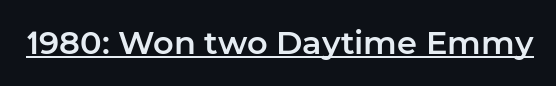
Q: Is the text italic (slanted)? A: No, it is upright.
Q: Is the typeface a serif or a sans-serif typeface? A: Sans-serif.
Q: Is the text underlined? A: Yes.
Q: Is the spacing between letters normal or unusually wide? A: Normal.
Q: Width (condensed, normal, or wide)? A: Normal.
Q: Stroke contrast? A: Low.
Q: x-height? A: Medium.
Q: Monospaced? A: No.
